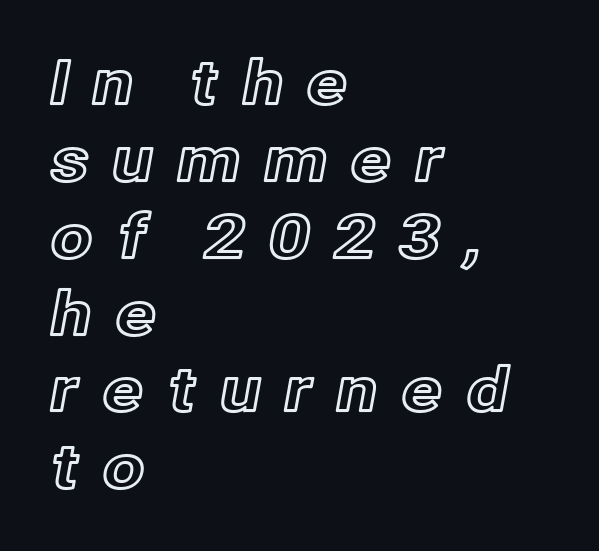
The image shows 61 px text type; set left-aligned, normal line spacing (1.26x), unusually wide letter spacing (+0.37 em), not underlined; a medium x-height.
